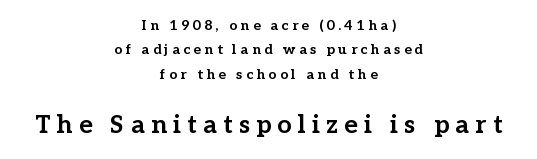
The image shows 25 px bold type, upright; set centered, line spacing 1.75x, unusually wide letter spacing (+0.25 em), not underlined; the second (bottom) block is 1.79x larger.
